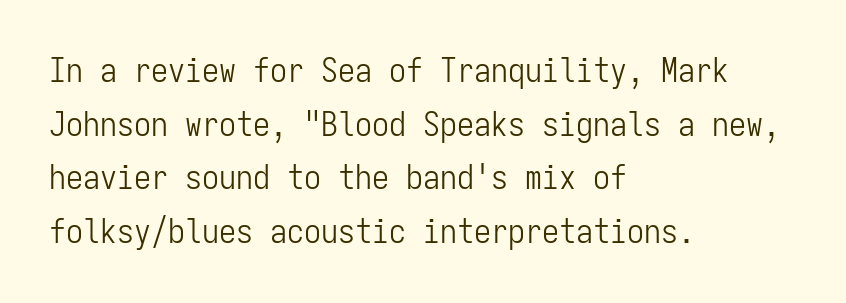
{"serif": "no", "italic": "no", "bold": "no", "weight": "light", "width": "condensed", "stroke_contrast": "low", "x_height": "medium", "monospaced": "yes", "underline": "no", "align": "left", "line_spacing": "normal", "line_spacing_ratio": 1.58, "letter_spacing": "normal", "letter_spacing_em": 0.0, "glyph_px": 34}
